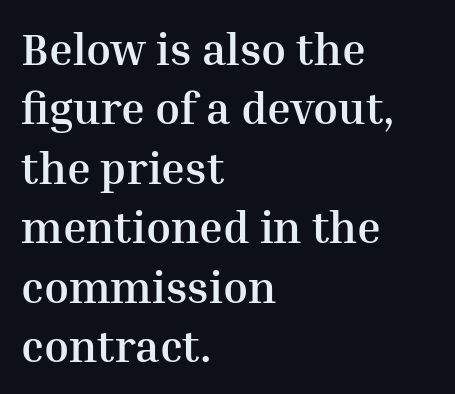
{"serif": "yes", "italic": "no", "bold": "yes", "weight": "semibold", "width": "normal", "stroke_contrast": "medium", "x_height": "medium", "monospaced": "no", "underline": "no", "align": "left", "line_spacing": "normal", "line_spacing_ratio": 1.32, "letter_spacing": "normal", "letter_spacing_em": 0.0, "glyph_px": 45}
